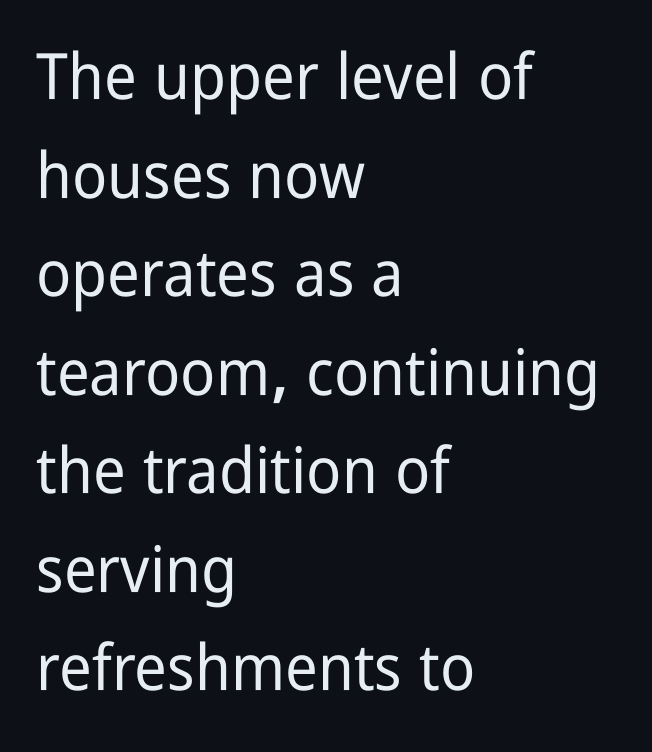
Q: Is the text italic (slanted)? A: No, it is upright.
Q: Is the typeface a serif or a sans-serif typeface? A: Sans-serif.
Q: Is the text underlined? A: No.
Q: How is the paragraph aligned? A: Left-aligned.
Q: Is the spacing between letters normal or unusually wide? A: Normal.
Q: Is the spacing between lines tight, normal or loose? A: Normal.
Q: Width (condensed, normal, or wide)? A: Condensed.
Q: Stroke contrast? A: Low.
Q: x-height? A: Medium.
Q: Monospaced? A: No.
